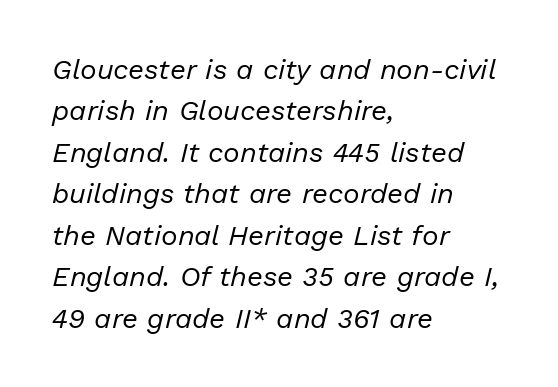
{"italic": "yes", "lean": "right", "slant_degrees": 13, "bold": "no", "weight": "regular", "width": "normal", "stroke_contrast": "low", "x_height": "medium", "monospaced": "no", "underline": "no", "align": "left", "line_spacing": "normal", "line_spacing_ratio": 1.48, "letter_spacing": "normal", "letter_spacing_em": 0.0, "glyph_px": 28}
